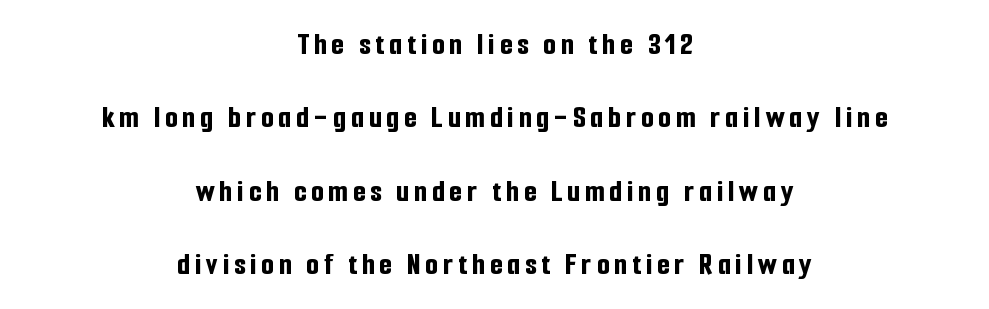
The image shows 32 px bold, condensed sans-serif type, upright; set centered, loose line spacing (2.29x), not underlined; low stroke contrast and a medium x-height.
